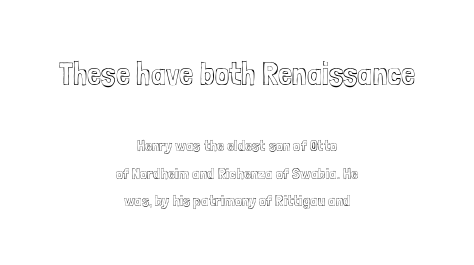
Q: Is the text italic (slanted)? A: No, it is upright.
Q: Is the text underlined? A: No.
Q: How is the paragraph aligned? A: Centered.
Q: Is the spacing between letters normal or unusually wide? A: Normal.
Q: Which block of text is set in a larger size, the first (top) or the second (bottom)? A: The first (top) one.
Q: Width (condensed, normal, or wide)? A: Condensed.
Q: x-height? A: Medium.
Q: Monospaced? A: No.
